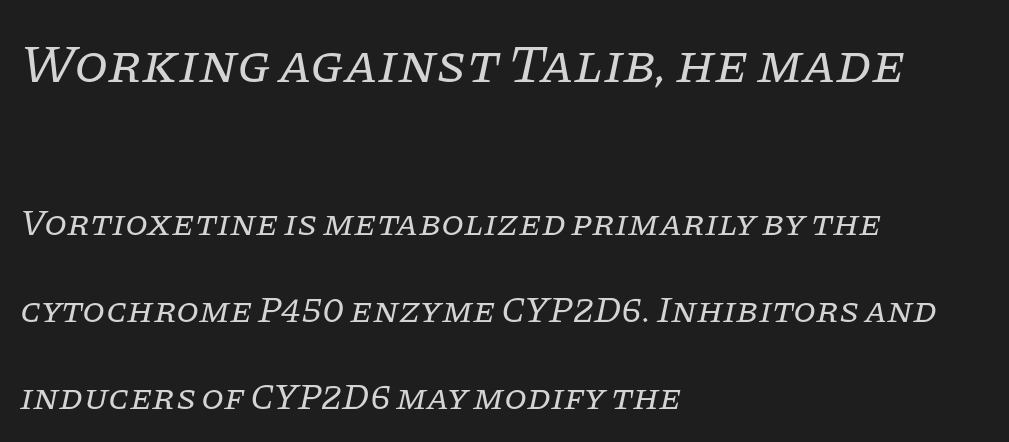
Q: Is the text bold? A: No.
Q: Is the text italic (slanted)? A: Yes, it leans right by about 11 degrees.
Q: Is the typeface a serif or a sans-serif typeface? A: Serif.
Q: Is the text underlined? A: No.
Q: How is the paragraph aligned? A: Left-aligned.
Q: Is the spacing between letters normal or unusually wide? A: Normal.
Q: Is the spacing between lines tight, normal or loose? A: Loose.
Q: Which block of text is set in a larger size, the first (top) or the second (bottom)? A: The first (top) one.
Q: Width (condensed, normal, or wide)? A: Normal.
Q: Stroke contrast? A: Low.
Q: x-height? A: Large.
Q: Monospaced? A: No.
